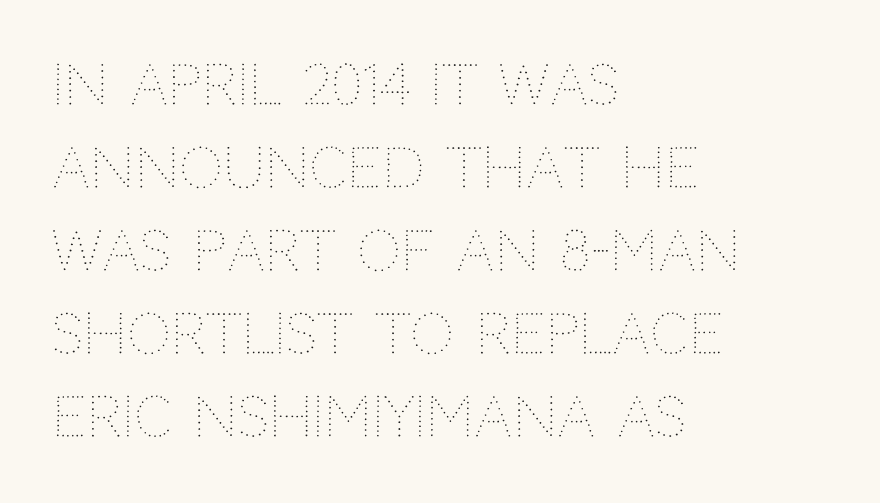
Q: Is the text bold? A: No.
Q: Is the text italic (slanted)? A: No, it is upright.
Q: Is the text underlined? A: No.
Q: How is the paragraph aligned? A: Left-aligned.
Q: Is the spacing between letters normal or unusually wide? A: Normal.
Q: Is the spacing between lines tight, normal or loose? A: Normal.
Q: Width (condensed, normal, or wide)? A: Normal.
Q: Stroke contrast? A: Medium.
Q: x-height? A: Large.
Q: Monospaced? A: No.
